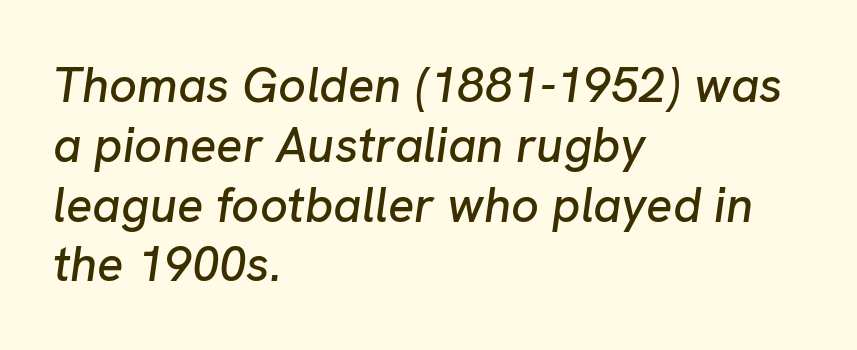
Nothing unusual about the tracking: characters are spaced as the font intends. Do the characters align in a grid? No, the font is proportional. Does the lettering tilt? It does — this is italic. Line starts are locked; line ends wander. Just letters on the line, the space beneath them empty.
